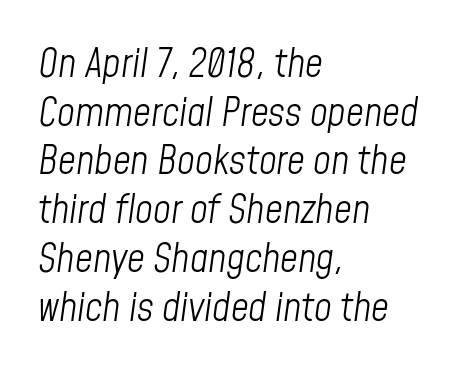
{"italic": "yes", "lean": "right", "slant_degrees": 8, "bold": "no", "weight": "light", "width": "condensed", "stroke_contrast": "low", "x_height": "medium", "monospaced": "no", "underline": "no", "align": "left", "line_spacing": "normal", "line_spacing_ratio": 1.25, "letter_spacing": "normal", "letter_spacing_em": 0.0, "glyph_px": 39}
